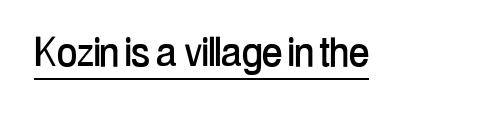
The image shows 49 px condensed sans-serif type, upright; set normal letter spacing, underlined; low stroke contrast and a medium x-height.
